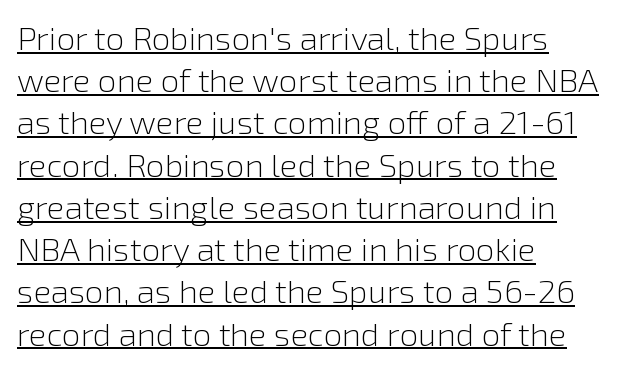
Q: Is the text bold? A: No.
Q: Is the text italic (slanted)? A: No, it is upright.
Q: Is the typeface a serif or a sans-serif typeface? A: Sans-serif.
Q: Is the text underlined? A: Yes.
Q: How is the paragraph aligned? A: Left-aligned.
Q: Is the spacing between letters normal or unusually wide? A: Normal.
Q: Is the spacing between lines tight, normal or loose? A: Normal.
Q: Width (condensed, normal, or wide)? A: Normal.
Q: Stroke contrast? A: Low.
Q: x-height? A: Medium.
Q: Monospaced? A: No.
